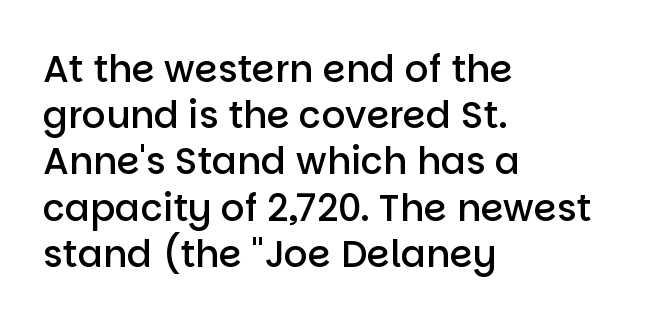
The image shows 37 px semibold sans-serif type, upright; set left-aligned, normal line spacing (1.25x), normal letter spacing, not underlined; low stroke contrast and a large x-height.
